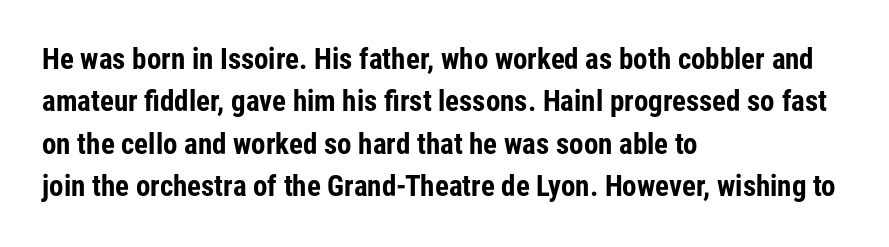
Q: Is the text bold? A: Yes.
Q: Is the text italic (slanted)? A: No, it is upright.
Q: Is the typeface a serif or a sans-serif typeface? A: Sans-serif.
Q: Is the text underlined? A: No.
Q: How is the paragraph aligned? A: Left-aligned.
Q: Is the spacing between letters normal or unusually wide? A: Normal.
Q: Is the spacing between lines tight, normal or loose? A: Normal.
Q: Width (condensed, normal, or wide)? A: Condensed.
Q: Stroke contrast? A: Low.
Q: x-height? A: Medium.
Q: Monospaced? A: No.
